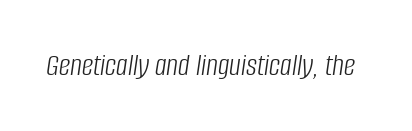
Is this a fixed-width face? No — the glyphs have proportional, varying widths. Think standard paragraph weight, or any step lighter than that. Underline: absent. Default kerning and tracking; the words read as compact shapes. Would a proofreader flag this as italicized? Yes.
